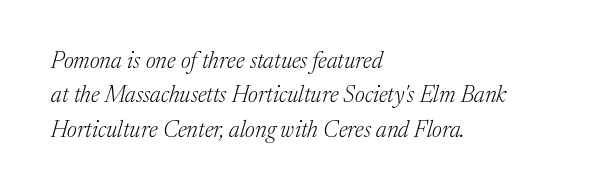
Q: Is the text bold? A: No.
Q: Is the text italic (slanted)? A: Yes, it leans right by about 17 degrees.
Q: Is the text underlined? A: No.
Q: How is the paragraph aligned? A: Left-aligned.
Q: Is the spacing between letters normal or unusually wide? A: Normal.
Q: Is the spacing between lines tight, normal or loose? A: Normal.
